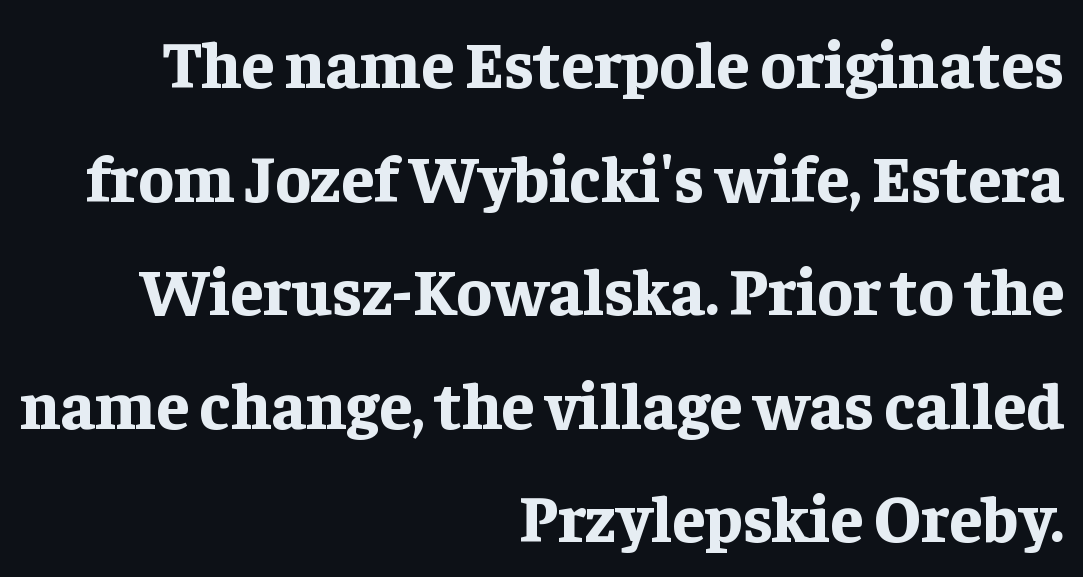
Do the characters align in a grid? No, the font is proportional. Default kerning and tracking; the words read as compact shapes. Lines of text with bare space underneath. Font category for this specimen: serif. Stroke thickness is high; the sample reads as a true bold.
